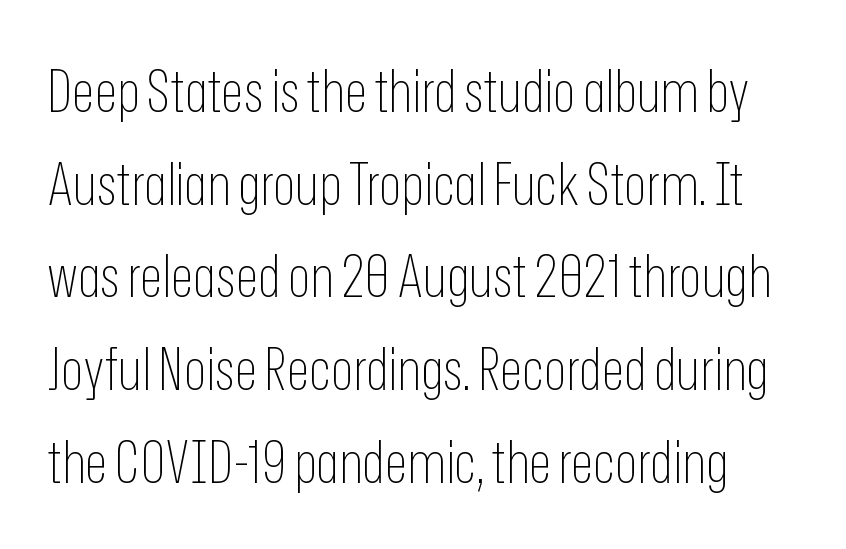
This sample uses an upright cut, with every glyph sitting square on the baseline. Clear beneath every line of the passage. Compared with typical paragraphs, the rows here are spaced about the same. Standard letterfit; no display-style spreading of the glyphs. A typesetter would call this proportional, since set widths differ per character.
